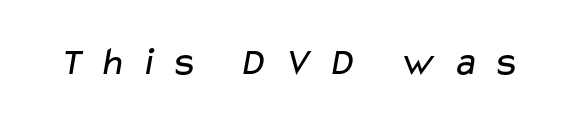
Q: Is the text bold? A: No.
Q: Is the typeface a serif or a sans-serif typeface? A: Sans-serif.
Q: Is the text underlined? A: No.
Q: Is the spacing between letters normal or unusually wide? A: Unusually wide.
Q: Width (condensed, normal, or wide)? A: Wide.
Q: Stroke contrast? A: Low.
Q: x-height? A: Medium.
Q: Monospaced? A: No.
